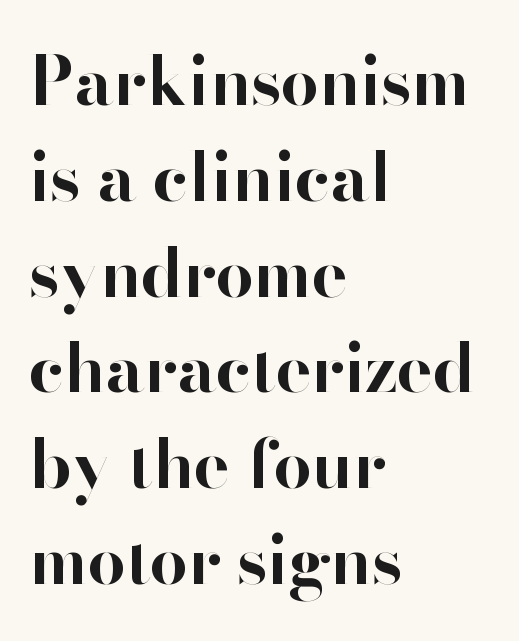
Is this a fixed-width face? No — the glyphs have proportional, varying widths. Look at the stroke-to-counter ratio: heavy, a bold. This sample uses a sans-serif face. Glyph-to-glyph distance matches everyday printed text.
